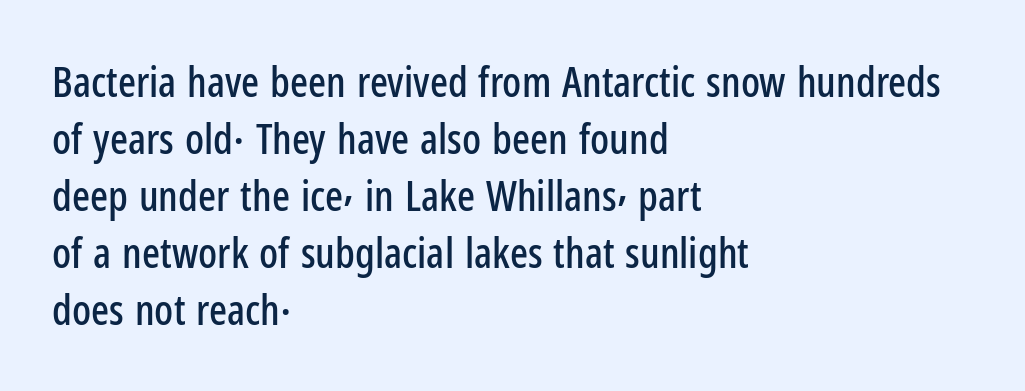
The image shows 42 px condensed sans-serif type, upright; set left-aligned, normal line spacing (1.36x), normal letter spacing, not underlined; low stroke contrast and a medium x-height.
